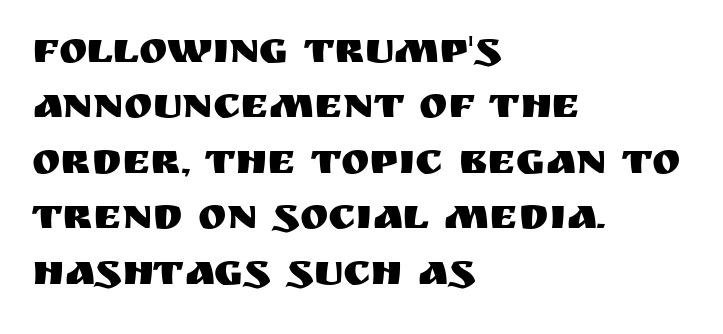
Q: Is the text italic (slanted)? A: No, it is upright.
Q: Is the typeface a serif or a sans-serif typeface? A: Sans-serif.
Q: Is the text underlined? A: No.
Q: How is the paragraph aligned? A: Left-aligned.
Q: Is the spacing between letters normal or unusually wide? A: Normal.
Q: Is the spacing between lines tight, normal or loose? A: Normal.
Q: Width (condensed, normal, or wide)? A: Normal.
Q: Stroke contrast? A: Medium.
Q: x-height? A: Large.
Q: Monospaced? A: No.
